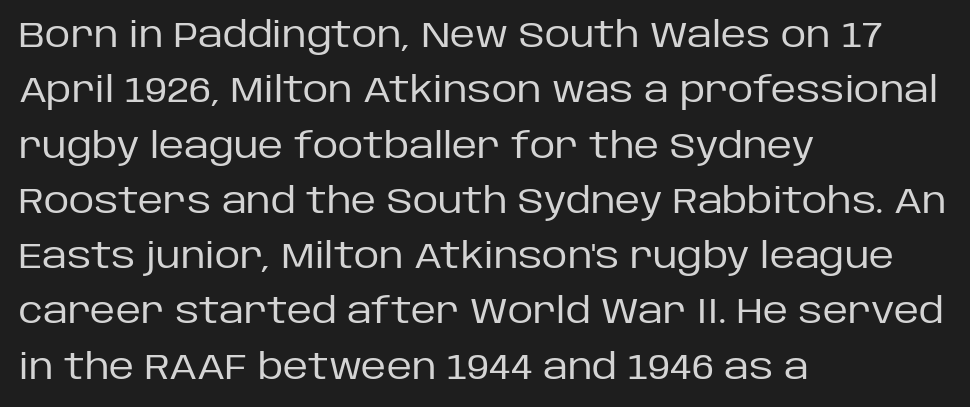
{"serif": "no", "italic": "no", "bold": "no", "weight": "regular", "width": "normal", "stroke_contrast": "low", "x_height": "large", "monospaced": "no", "underline": "no", "align": "left", "line_spacing": "normal", "line_spacing_ratio": 1.58, "letter_spacing": "normal", "letter_spacing_em": 0.0, "glyph_px": 35}
